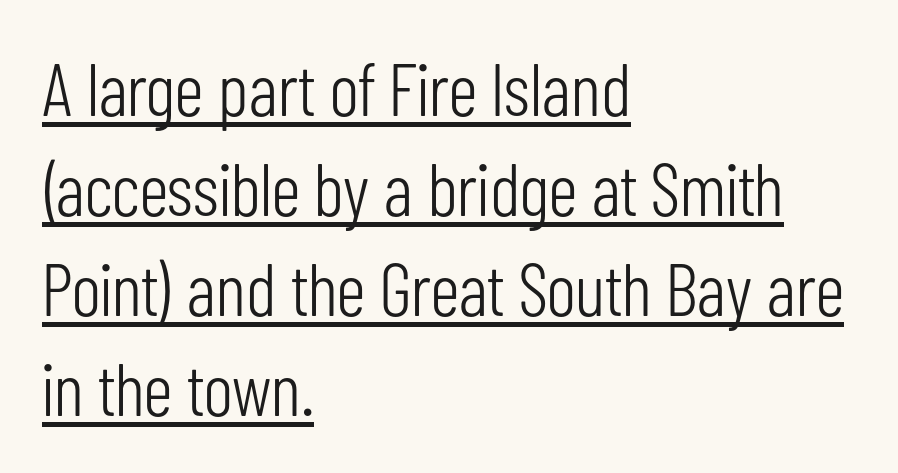
{"serif": "no", "italic": "no", "bold": "no", "weight": "light", "width": "condensed", "stroke_contrast": "low", "x_height": "medium", "monospaced": "no", "underline": "yes", "align": "left", "line_spacing": "normal", "line_spacing_ratio": 1.35, "letter_spacing": "normal", "letter_spacing_em": 0.0, "glyph_px": 74}
